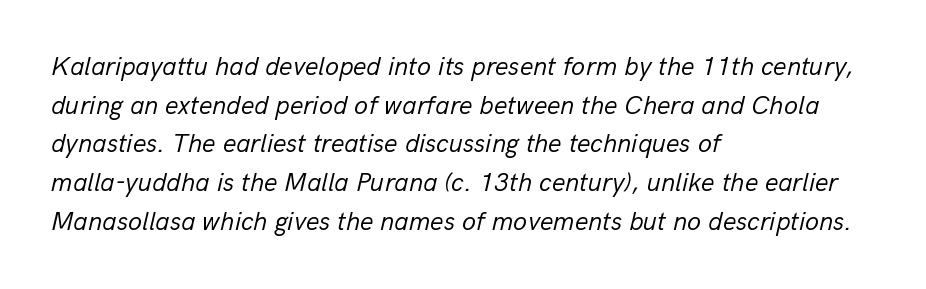
Q: Is the text bold? A: No.
Q: Is the text italic (slanted)? A: Yes, it leans right by about 13 degrees.
Q: Is the text underlined? A: No.
Q: How is the paragraph aligned? A: Left-aligned.
Q: Is the spacing between letters normal or unusually wide? A: Normal.
Q: Is the spacing between lines tight, normal or loose? A: Normal.
